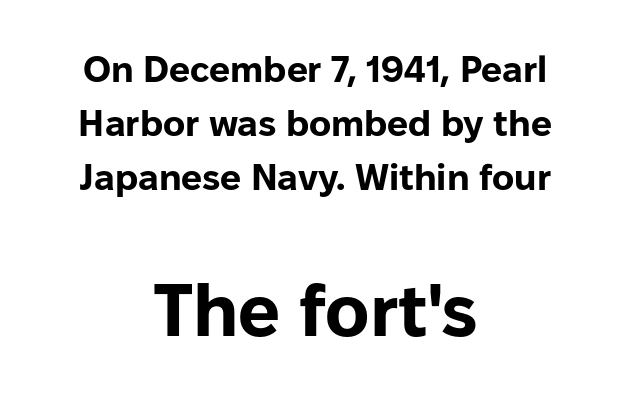
{"serif": "no", "italic": "no", "bold": "yes", "weight": "bold", "width": "normal", "stroke_contrast": "low", "x_height": "medium", "monospaced": "no", "underline": "no", "align": "center", "line_spacing": "normal", "line_spacing_ratio": 1.46, "letter_spacing": "normal", "letter_spacing_em": 0.0, "larger_block": "second", "size_ratio": 2.0, "glyph_px": 74}
